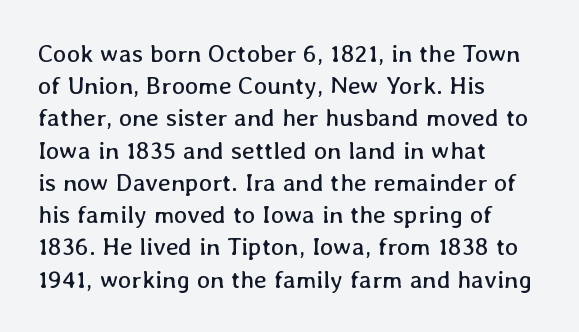
Q: Is the text bold? A: No.
Q: Is the text italic (slanted)? A: No, it is upright.
Q: Is the text underlined? A: No.
Q: How is the paragraph aligned? A: Left-aligned.
Q: Is the spacing between letters normal or unusually wide? A: Normal.
Q: Is the spacing between lines tight, normal or loose? A: Normal.
